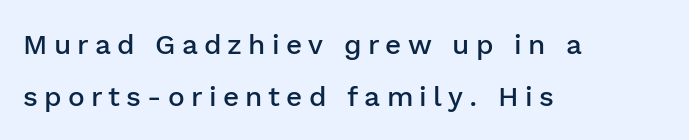
The image shows 28 px semibold sans-serif type, upright; set left-aligned, line spacing 1.87x, unusually wide letter spacing (+0.22 em), not underlined; low stroke contrast and a medium x-height.
